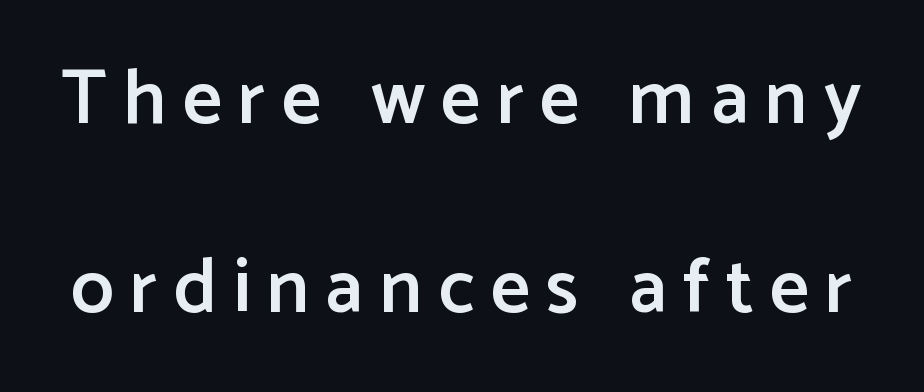
{"serif": "no", "italic": "no", "bold": "semi", "weight": "semibold", "width": "normal", "stroke_contrast": "low", "x_height": "medium", "monospaced": "no", "underline": "no", "line_spacing": "loose", "line_spacing_ratio": 2.45, "letter_spacing": "wide", "letter_spacing_em": 0.21, "glyph_px": 77}
